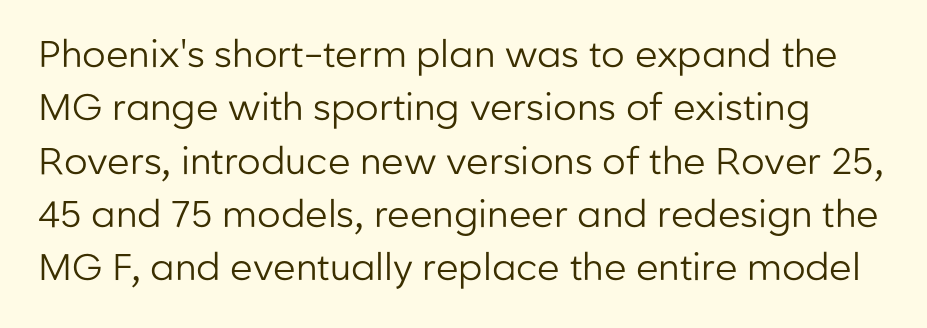
Q: Is the text bold? A: No.
Q: Is the text italic (slanted)? A: No, it is upright.
Q: Is the typeface a serif or a sans-serif typeface? A: Sans-serif.
Q: Is the text underlined? A: No.
Q: Is the spacing between letters normal or unusually wide? A: Normal.
Q: Is the spacing between lines tight, normal or loose? A: Normal.
Q: Width (condensed, normal, or wide)? A: Normal.
Q: Stroke contrast? A: Low.
Q: x-height? A: Medium.
Q: Monospaced? A: No.
